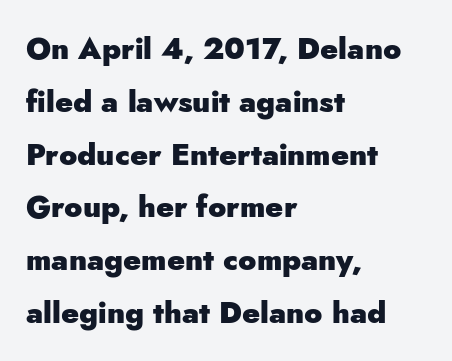
The image shows 30 px heavy sans-serif type, upright; set left-aligned, line spacing 1.76x, normal letter spacing, not underlined; low stroke contrast and a small x-height.
